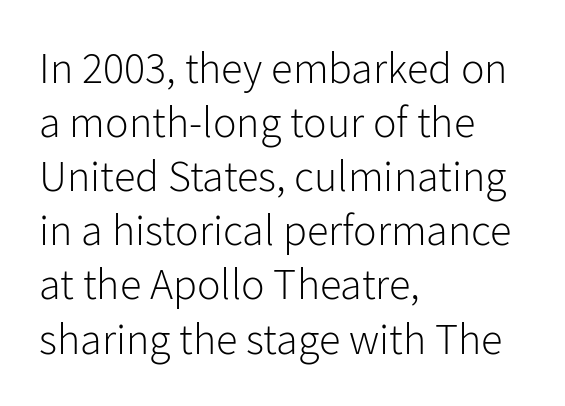
{"serif": "no", "italic": "no", "bold": "no", "weight": "light", "width": "normal", "stroke_contrast": "low", "x_height": "medium", "monospaced": "no", "underline": "no", "align": "left", "line_spacing_ratio": 1.23, "letter_spacing": "normal", "letter_spacing_em": 0.0, "glyph_px": 44}
